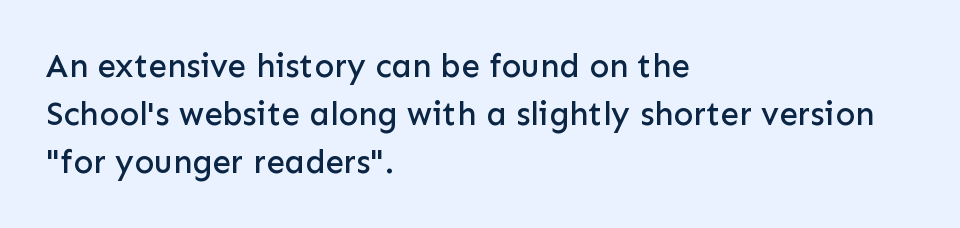
{"serif": "no", "italic": "no", "width": "normal", "stroke_contrast": "low", "x_height": "medium", "monospaced": "no", "underline": "no", "align": "left", "line_spacing": "normal", "line_spacing_ratio": 1.45, "letter_spacing": "normal", "letter_spacing_em": 0.0, "glyph_px": 33}
